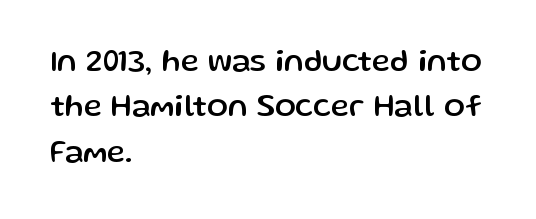
The image shows 31 px sans-serif type, upright; set left-aligned, normal line spacing (1.46x), normal letter spacing, not underlined; low stroke contrast and a medium x-height.
